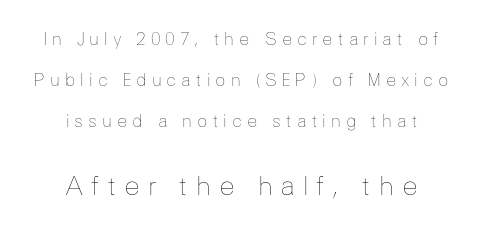
The image shows 26 px text type, upright; set centered, loose line spacing (2.4x), unusually wide letter spacing (+0.29 em), not underlined; the second (bottom) block is 1.53x larger.
